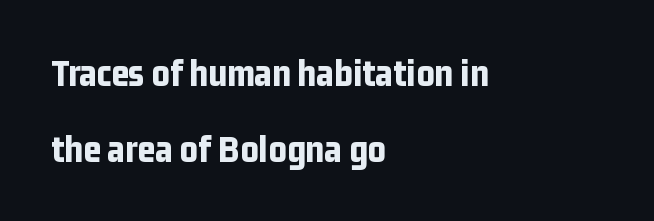
The image shows 39 px bold, condensed sans-serif type, upright; set left-aligned, loose line spacing (1.94x), normal letter spacing, not underlined; low stroke contrast and a medium x-height.
